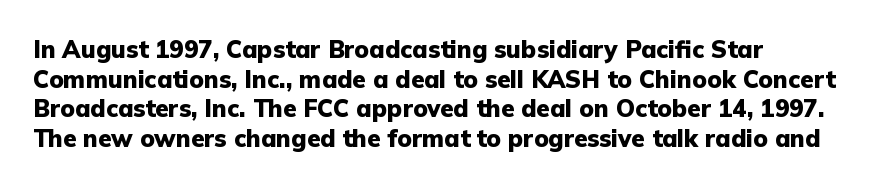
Nobody drew a line under any word here. The lettering stays uniformly vertical, giving the passage a roman look. Each word holds together tightly as a unit, with standard inter-letter gaps. A student would call this left alignment; a typographer would say flush left, rag right. Typographic density is high because the face is bold.
